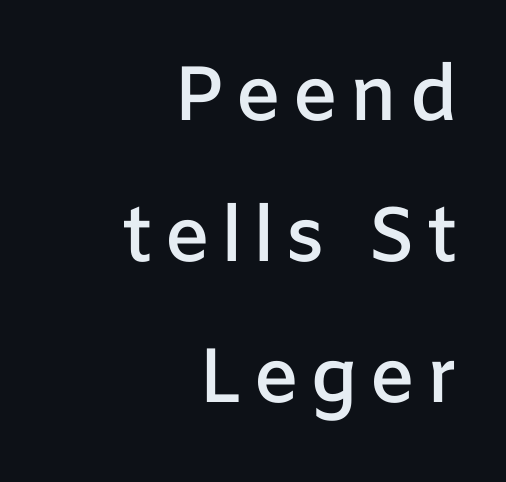
{"serif": "no", "italic": "no", "bold": "semi", "weight": "semibold", "width": "normal", "stroke_contrast": "low", "x_height": "medium", "monospaced": "no", "underline": "no", "align": "right", "line_spacing_ratio": 1.83, "glyph_px": 77}
